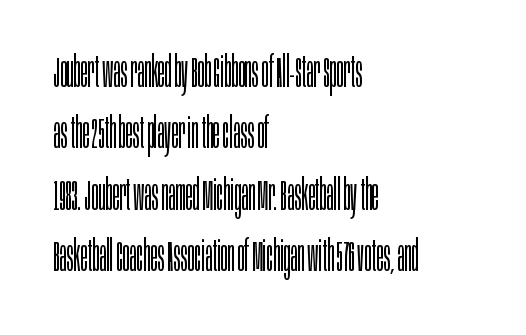
Q: Is the text bold? A: No.
Q: Is the text italic (slanted)? A: No, it is upright.
Q: Is the typeface a serif or a sans-serif typeface? A: Sans-serif.
Q: Is the text underlined? A: No.
Q: How is the paragraph aligned? A: Left-aligned.
Q: Is the spacing between letters normal or unusually wide? A: Normal.
Q: Is the spacing between lines tight, normal or loose? A: Normal.
Q: Width (condensed, normal, or wide)? A: Condensed.
Q: Stroke contrast? A: Low.
Q: x-height? A: Large.
Q: Monospaced? A: No.
